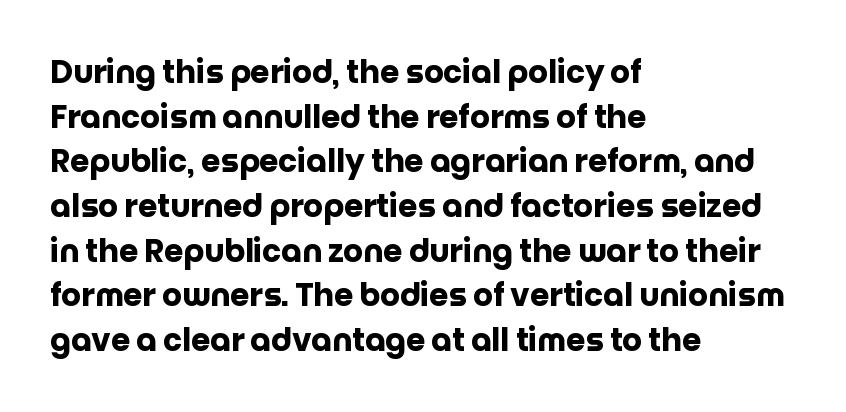
A typesetter would call this proportional, since set widths differ per character. Successive baselines arrive at the customary interval. Vertical strokes here are truly vertical. How heavy is the stroke? Heavy — this is a bold.
